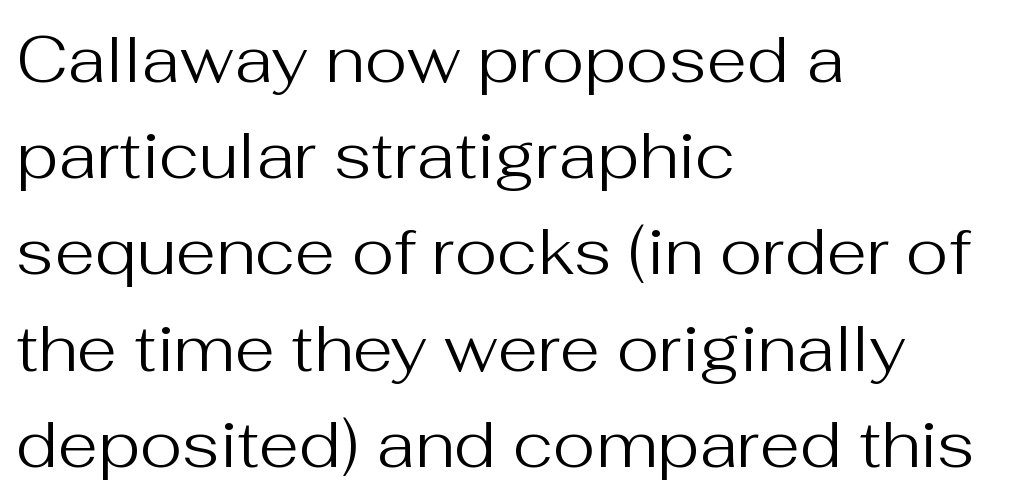
Q: Is the text bold? A: No.
Q: Is the text italic (slanted)? A: No, it is upright.
Q: Is the typeface a serif or a sans-serif typeface? A: Sans-serif.
Q: Is the text underlined? A: No.
Q: How is the paragraph aligned? A: Left-aligned.
Q: Is the spacing between letters normal or unusually wide? A: Normal.
Q: Is the spacing between lines tight, normal or loose? A: Normal.
Q: Width (condensed, normal, or wide)? A: Normal.
Q: Stroke contrast? A: Medium.
Q: x-height? A: Medium.
Q: Monospaced? A: No.
